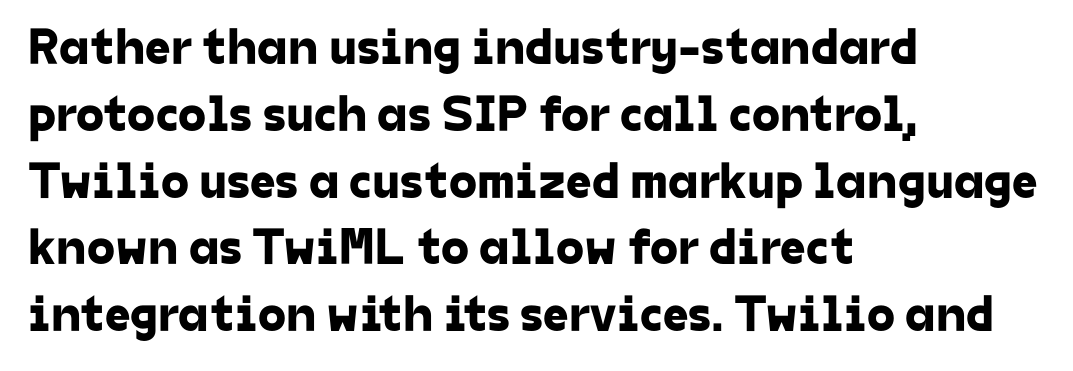
{"serif": "no", "width": "normal", "stroke_contrast": "low", "x_height": "medium", "monospaced": "no", "underline": "no", "align": "left", "line_spacing": "normal", "line_spacing_ratio": 1.31, "letter_spacing": "normal", "letter_spacing_em": 0.0, "glyph_px": 51}
